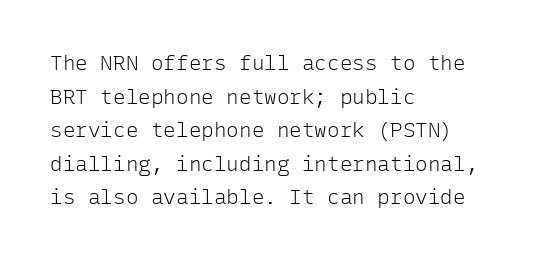
{"italic": "no", "bold": "no", "underline": "no", "align": "left", "line_spacing": "normal", "line_spacing_ratio": 1.6, "letter_spacing": "normal", "letter_spacing_em": 0.0, "glyph_px": 21}
